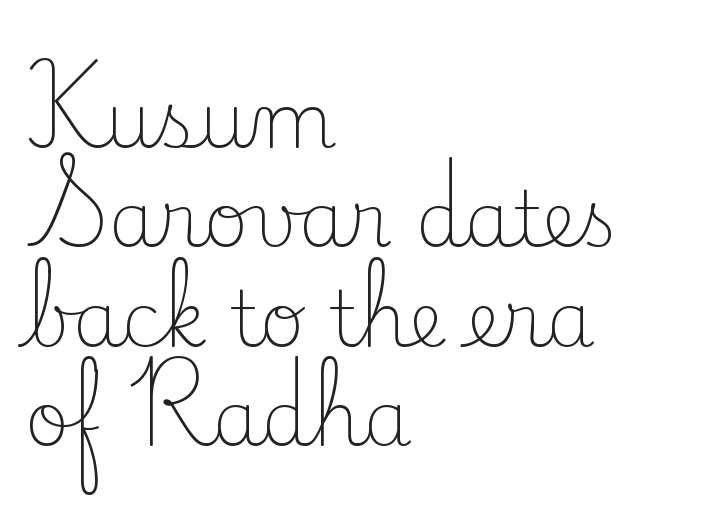
Q: Is the text bold? A: No.
Q: Is the text italic (slanted)? A: No, it is upright.
Q: Is the typeface a serif or a sans-serif typeface? A: Serif.
Q: Is the text underlined? A: No.
Q: How is the paragraph aligned? A: Left-aligned.
Q: Is the spacing between letters normal or unusually wide? A: Normal.
Q: Is the spacing between lines tight, normal or loose? A: Normal.
Q: Width (condensed, normal, or wide)? A: Normal.
Q: Stroke contrast? A: Low.
Q: x-height? A: Small.
Q: Monospaced? A: No.
